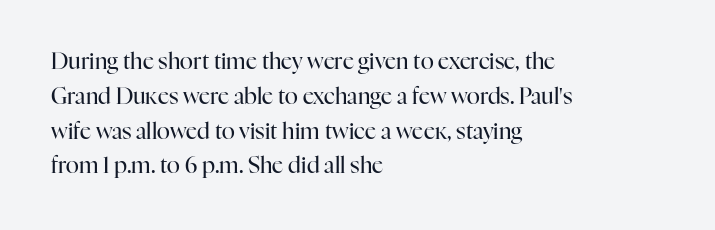
{"italic": "no", "bold": "no", "underline": "no", "align": "left", "line_spacing": "normal", "line_spacing_ratio": 1.58, "letter_spacing": "normal", "letter_spacing_em": 0.0, "glyph_px": 22}
